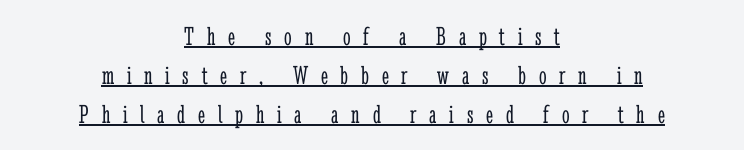
{"italic": "no", "bold": "no", "underline": "yes", "align": "center", "line_spacing": "normal", "line_spacing_ratio": 1.44, "letter_spacing": "wide", "letter_spacing_em": 0.47, "glyph_px": 27}
